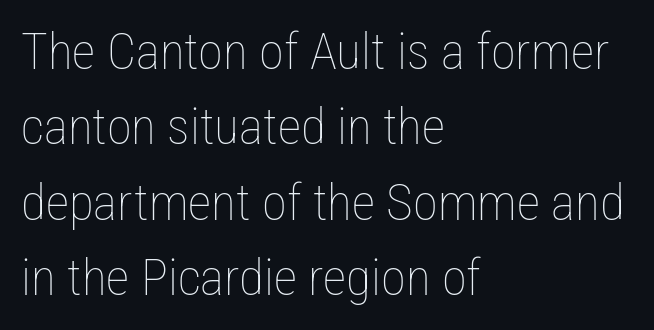
The image shows 51 px thin, condensed type, upright; set left-aligned, normal line spacing (1.48x), normal letter spacing, not underlined; low stroke contrast and a medium x-height.
